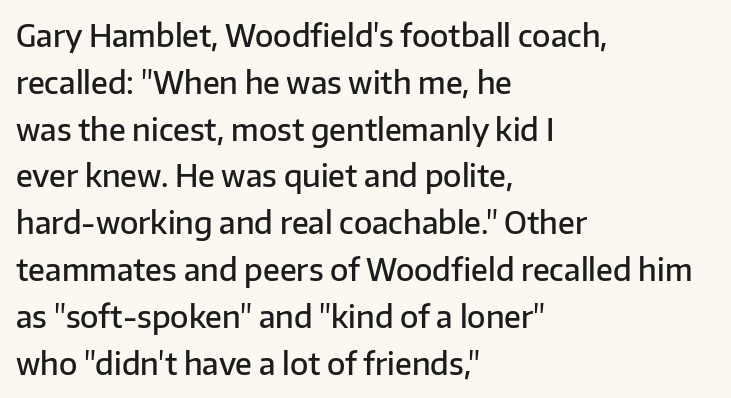
The image shows 30 px semibold sans-serif type, upright; set left-aligned, normal line spacing (1.56x), normal letter spacing, not underlined; low stroke contrast and a medium x-height.
